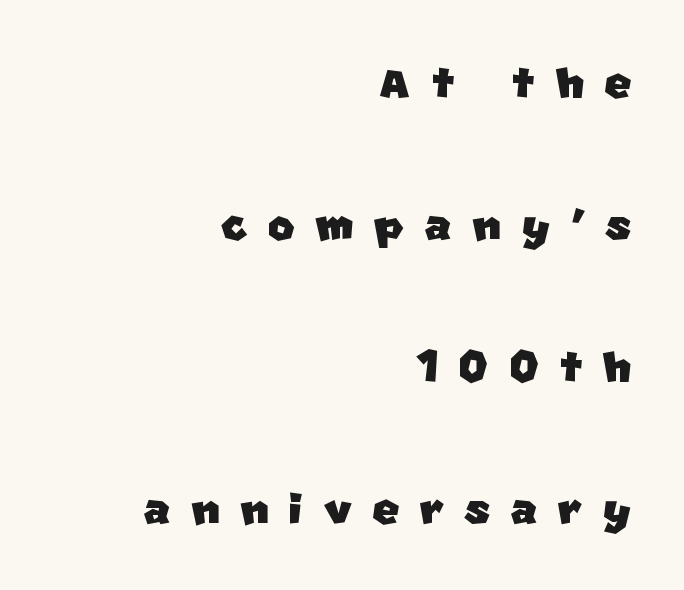
The vertical gap from one line to the next is large. The rendering anchors every line to the right-hand side. The letters advance in unequal steps, a hallmark of proportional type. A typesetter would call this heavily tracked-out type.
